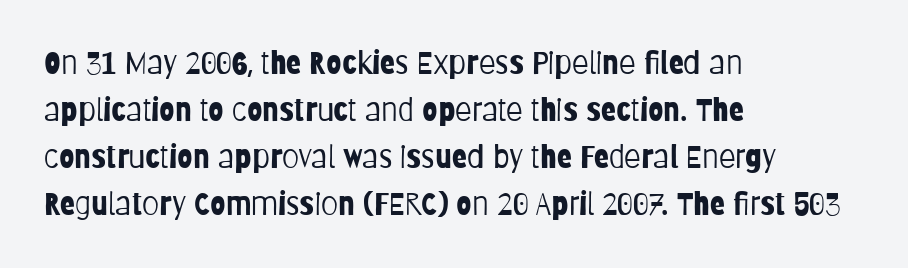
{"serif": "no", "italic": "no", "bold": "no", "weight": "light", "width": "condensed", "stroke_contrast": "low", "x_height": "large", "monospaced": "no", "underline": "no", "align": "left", "line_spacing": "normal", "line_spacing_ratio": 1.52, "letter_spacing": "normal", "letter_spacing_em": 0.0, "glyph_px": 31}
